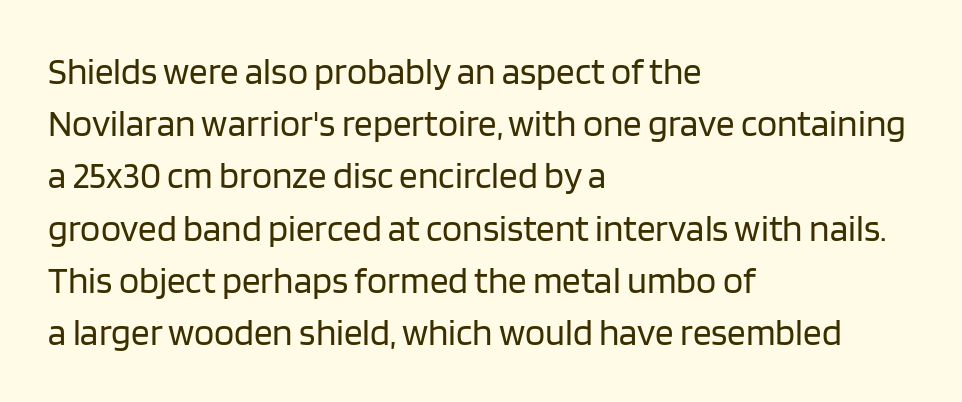
The face used here is proportionally spaced, like ordinary book or web type. No letter is thick-stroked: the sample isn't bold. The face used here is a sans, in the tradition of grotesques and geometrics. Upright lettering throughout. Characters follow at the spacing the type designer built in.
